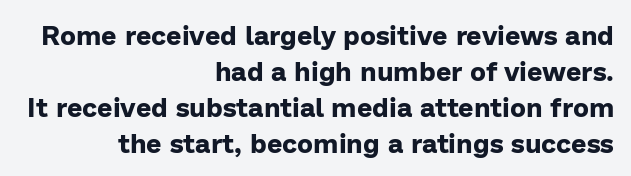
{"italic": "no", "bold": "yes", "underline": "no", "align": "right", "line_spacing": "normal", "line_spacing_ratio": 1.33, "letter_spacing": "normal", "letter_spacing_em": 0.0, "glyph_px": 27}
